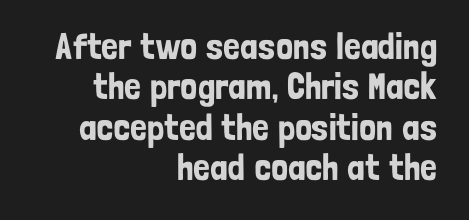
The glyphs are unaccompanied by any horizontal stroke below them. The type sits square on the baseline with zero lean. Grotesque or geometric, the face here clearly has no serifs. Nobody touched the tracking dial on this one. Where is the straight margin? On the right. Note the varied advance widths — an 'i' is clearly narrower than an 'm'.
